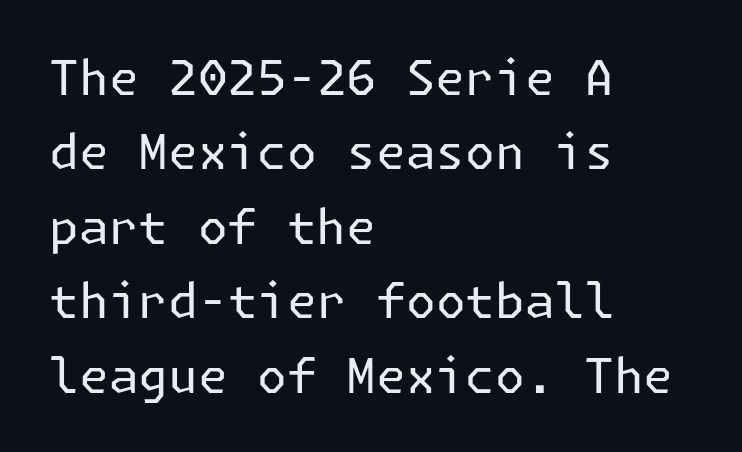
The image shows 48 px regular-weight sans-serif type, upright; set left-aligned, normal line spacing (1.55x), normal letter spacing, not underlined; low stroke contrast and a medium x-height.
